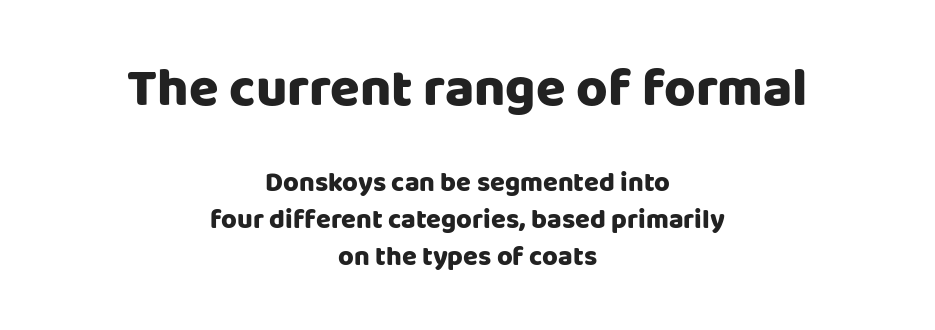
The image shows 54 px heavy sans-serif type, upright; set centered, normal line spacing (1.38x), normal letter spacing, not underlined; the first (top) block is 2.0x larger; low stroke contrast and a large x-height.
